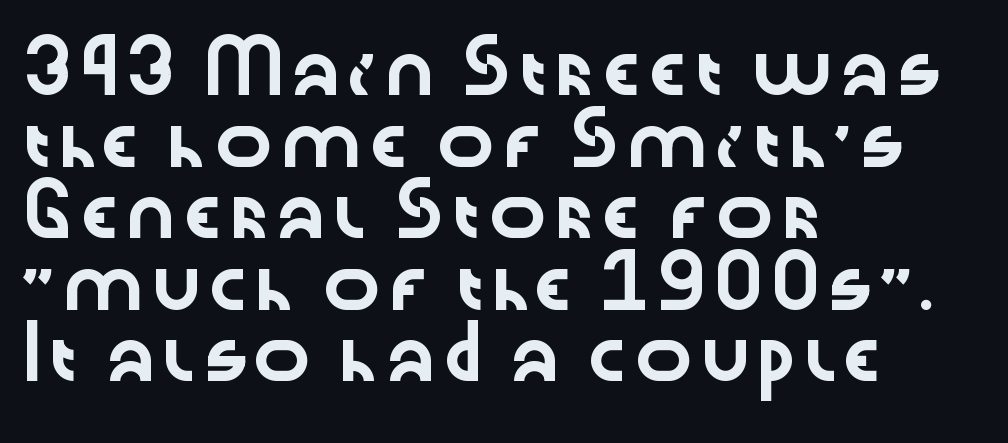
{"serif": "no", "italic": "no", "width": "wide", "stroke_contrast": "low", "x_height": "medium", "monospaced": "no", "underline": "no", "align": "left", "line_spacing": "normal", "line_spacing_ratio": 1.46, "letter_spacing": "normal", "letter_spacing_em": 0.0, "glyph_px": 49}
